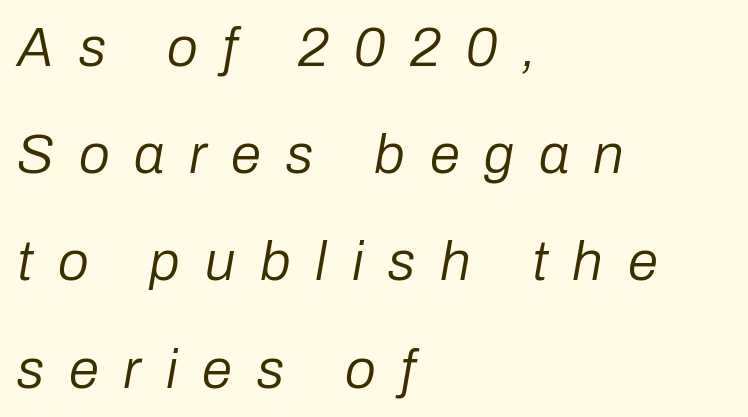
Loosely led — the rows are spread out. Slanted lettering throughout. Line starts are locked; line ends wander. The tracking reads as deliberately expanded to a designer's eye. The passage shown is not bold in any degree. The rendering uses natural spacing where letterforms have individual widths.
